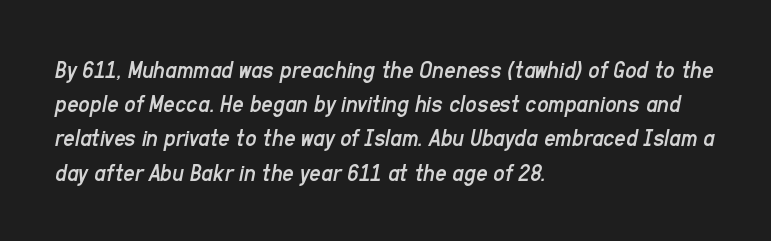
Anything drawn beneath the words? Only blank space. Line beginnings align vertically; line endings do not. A typesetter would call this leading conventional body-copy spacing. Emphasis-style slanted type is in use. Summary of weight: not heavy and not bold.
